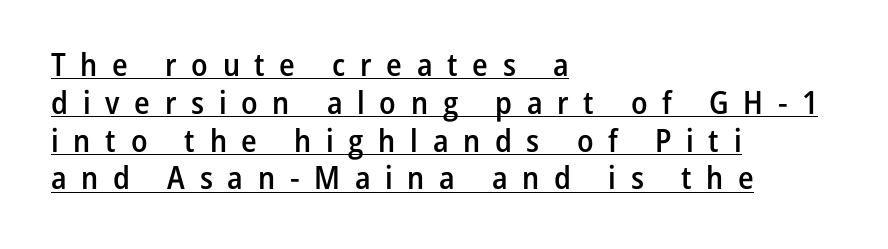
The image shows 32 px semibold, condensed sans-serif type, upright; set left-aligned, line spacing 1.18x, unusually wide letter spacing (+0.46 em), underlined; low stroke contrast and a medium x-height.
